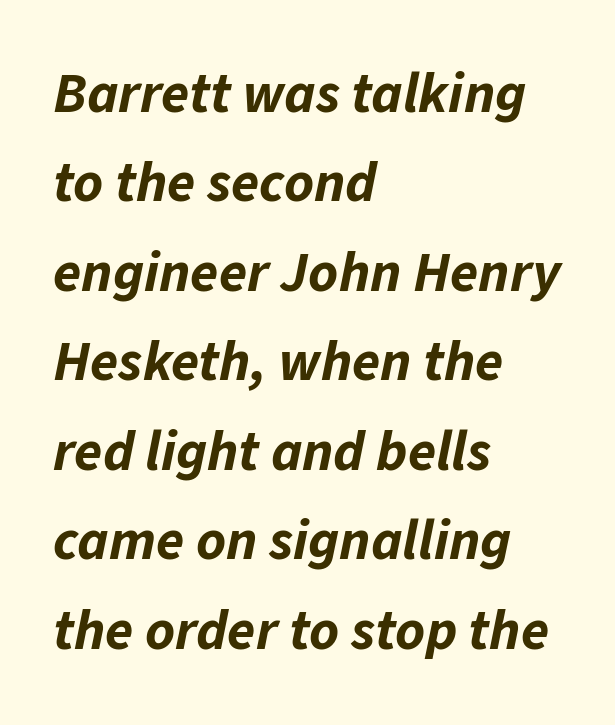
{"italic": "yes", "lean": "right", "slant_degrees": 11, "bold": "yes", "weight": "bold", "width": "normal", "stroke_contrast": "low", "x_height": "medium", "monospaced": "no", "underline": "no", "align": "left", "line_spacing": "normal", "line_spacing_ratio": 1.57, "letter_spacing": "normal", "letter_spacing_em": 0.0, "glyph_px": 57}
